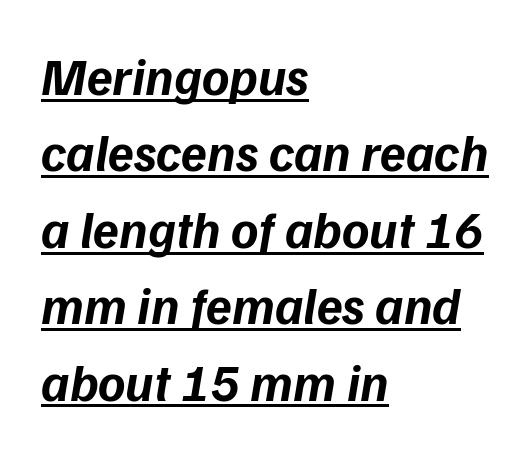
Q: Is the text bold? A: Yes.
Q: Is the typeface a serif or a sans-serif typeface? A: Sans-serif.
Q: Is the text underlined? A: Yes.
Q: How is the paragraph aligned? A: Left-aligned.
Q: Is the spacing between letters normal or unusually wide? A: Normal.
Q: Is the spacing between lines tight, normal or loose? A: Normal.
Q: Width (condensed, normal, or wide)? A: Normal.
Q: Stroke contrast? A: Low.
Q: x-height? A: Medium.
Q: Monospaced? A: No.
